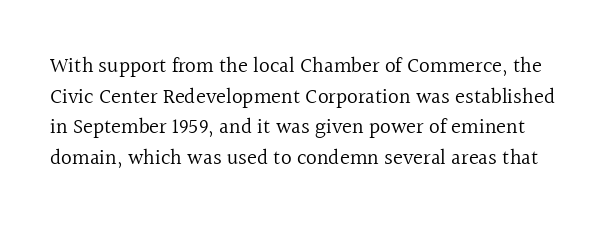
Italic? Not at all — the glyphs are vertical. Honestly, the row spacing looks completely unremarkable. Heaviness? Minimal to ordinary, like unemphasized prose. The letters sit at their default tracking, neither squeezed nor spread. Anything drawn beneath the words? Only blank space.
